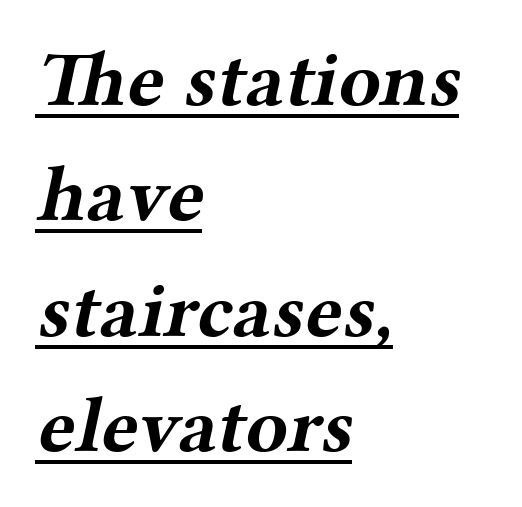
{"serif": "yes", "bold": "yes", "weight": "bold", "width": "wide", "stroke_contrast": "medium", "x_height": "medium", "monospaced": "no", "underline": "yes", "align": "left", "line_spacing": "normal", "line_spacing_ratio": 1.48, "letter_spacing": "normal", "letter_spacing_em": 0.0, "glyph_px": 78}
